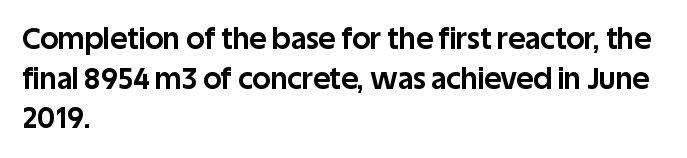
The image shows 29 px bold sans-serif type, upright; set left-aligned, normal line spacing (1.37x), normal letter spacing, not underlined; low stroke contrast and a large x-height.
